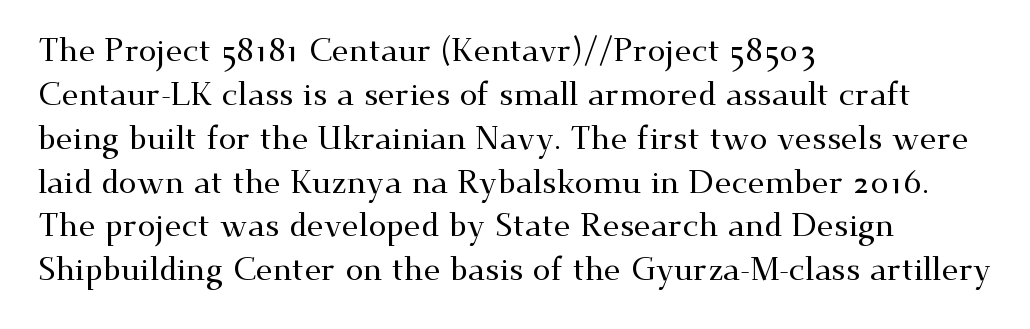
Q: Is the text italic (slanted)? A: No, it is upright.
Q: Is the typeface a serif or a sans-serif typeface? A: Serif.
Q: Is the text underlined? A: No.
Q: How is the paragraph aligned? A: Left-aligned.
Q: Is the spacing between letters normal or unusually wide? A: Normal.
Q: Is the spacing between lines tight, normal or loose? A: Normal.
Q: Width (condensed, normal, or wide)? A: Wide.
Q: Stroke contrast? A: Medium.
Q: x-height? A: Small.
Q: Monospaced? A: No.
